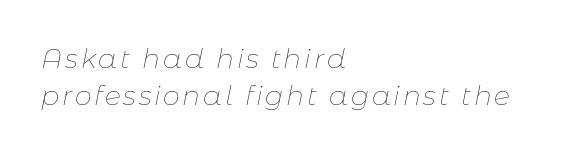
Q: Is the text bold? A: No.
Q: Is the text italic (slanted)? A: Yes, it leans right by about 11 degrees.
Q: Is the text underlined? A: No.
Q: How is the paragraph aligned? A: Left-aligned.
Q: Is the spacing between lines tight, normal or loose? A: Normal.
